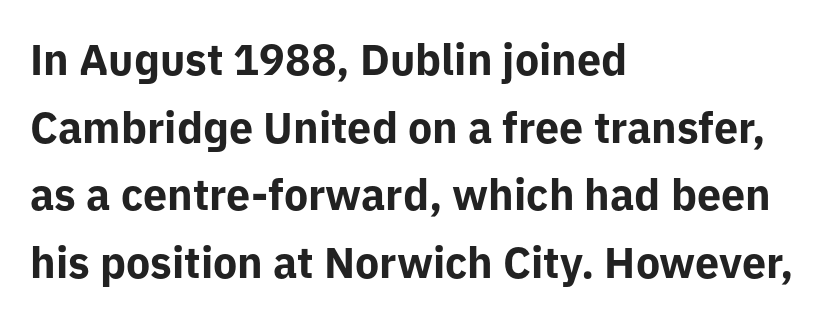
The tracking reads as untouched default to a designer's eye. Interline gaps are of average width in this sample. Does the weight exceed regular? Yes, all the way to bold. The compositor pushed each line to the left boundary. Ordinary non-slanted type is in use.
